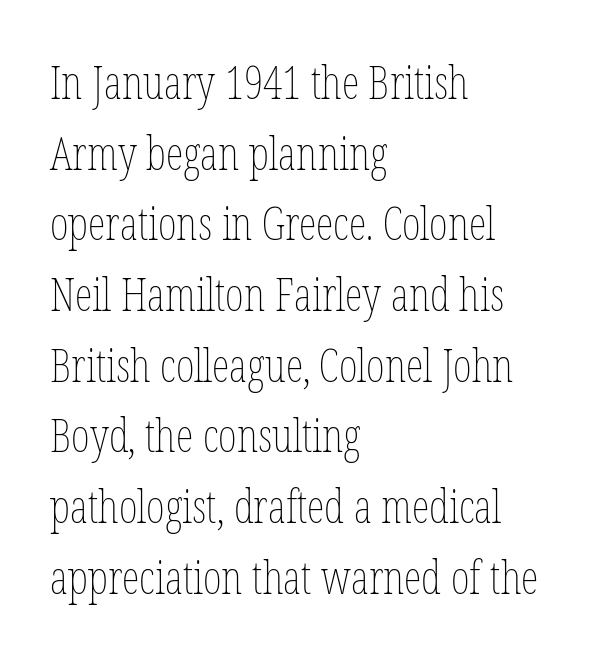
Q: Is the text bold? A: No.
Q: Is the text italic (slanted)? A: No, it is upright.
Q: Is the text underlined? A: No.
Q: How is the paragraph aligned? A: Left-aligned.
Q: Is the spacing between letters normal or unusually wide? A: Normal.
Q: Is the spacing between lines tight, normal or loose? A: Normal.
Q: Width (condensed, normal, or wide)? A: Condensed.
Q: Stroke contrast? A: Low.
Q: x-height? A: Medium.
Q: Monospaced? A: No.
